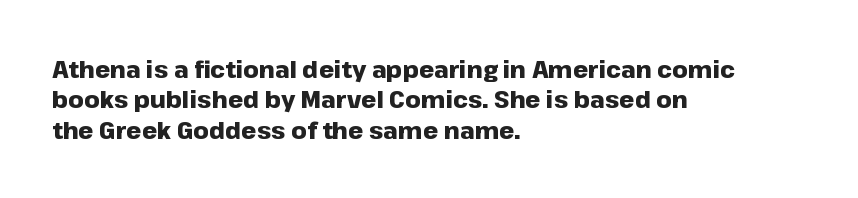
{"italic": "no", "bold": "yes", "underline": "no", "align": "left", "line_spacing": "normal", "line_spacing_ratio": 1.27, "letter_spacing": "normal", "letter_spacing_em": 0.0, "glyph_px": 24}
